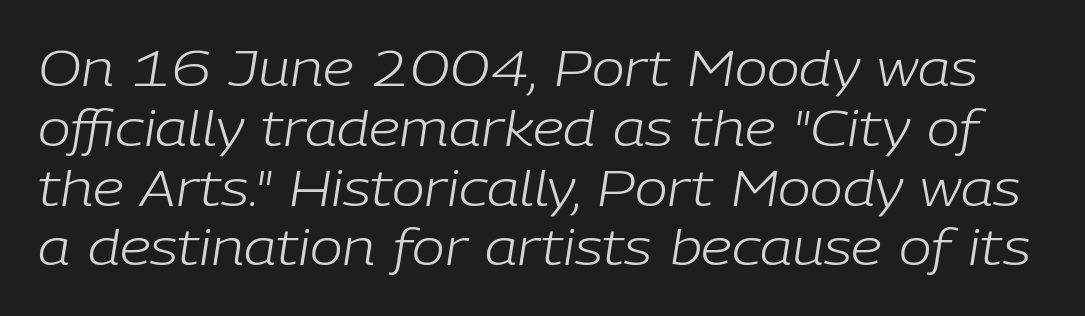
Q: Is the text bold? A: No.
Q: Is the text italic (slanted)? A: Yes, it leans right by about 9 degrees.
Q: Is the text underlined? A: No.
Q: Is the spacing between letters normal or unusually wide? A: Normal.
Q: Width (condensed, normal, or wide)? A: Normal.
Q: Stroke contrast? A: Low.
Q: x-height? A: Medium.
Q: Monospaced? A: No.
